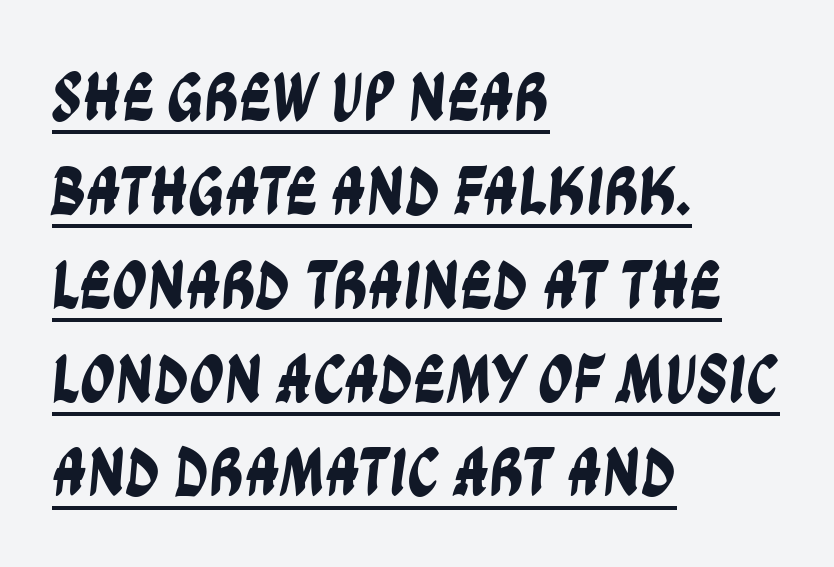
You could not count columns in this text — the font is proportionally spaced. The string is rendered with underlining switched on. The ragged edge is on the right, which tells us the setting is flush left. Words appear dense and cohesive because spacing is normal. Whoever set this chose a conventional vertical rhythm. In terms of letterform style, serifs are entirely absent.
